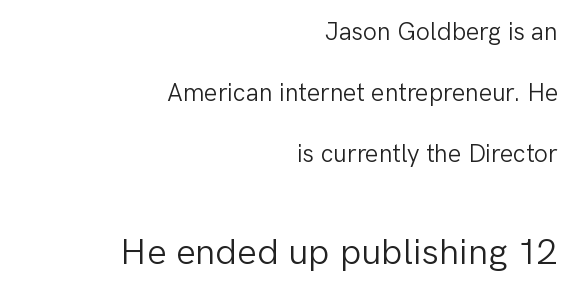
The setting favours the right margin, as signatures and pull-quotes sometimes do. The weight would be labelled regular, book, light, or lighter still. The face used here is a sans, in the tradition of grotesques and geometrics. You get the small type first, then a jump to larger type. In terms of leading, this rendering errs on the spacious side. Quick note: not italic, upright.
